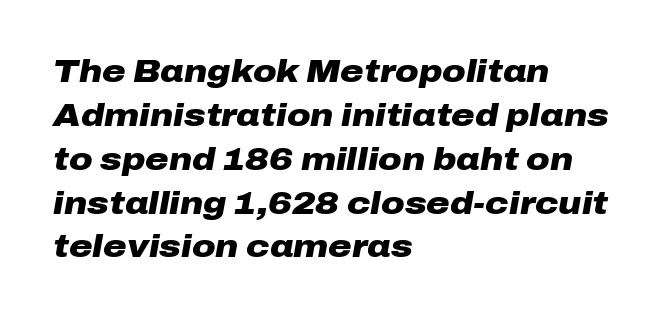
{"italic": "yes", "lean": "right", "slant_degrees": 10, "bold": "yes", "weight": "heavy", "width": "wide", "stroke_contrast": "low", "x_height": "medium", "monospaced": "no", "underline": "no", "align": "left", "line_spacing": "normal", "line_spacing_ratio": 1.37, "letter_spacing": "normal", "letter_spacing_em": 0.0, "glyph_px": 32}
